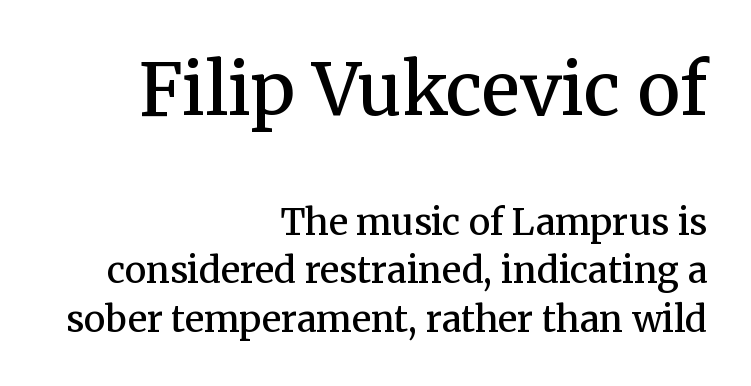
The image shows 72 px semibold serif type, upright; set right-aligned, normal line spacing (1.35x), normal letter spacing, not underlined; the first (top) block is 2.0x larger; medium stroke contrast and a medium x-height.
